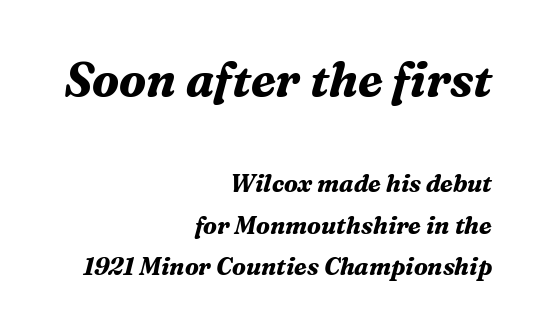
Q: Is the text bold? A: Yes.
Q: Is the text italic (slanted)? A: Yes, it leans right by about 16 degrees.
Q: Is the typeface a serif or a sans-serif typeface? A: Serif.
Q: Is the text underlined? A: No.
Q: How is the paragraph aligned? A: Right-aligned.
Q: Is the spacing between letters normal or unusually wide? A: Normal.
Q: Which block of text is set in a larger size, the first (top) or the second (bottom)? A: The first (top) one.
Q: Width (condensed, normal, or wide)? A: Normal.
Q: Stroke contrast? A: Medium.
Q: x-height? A: Medium.
Q: Monospaced? A: No.
